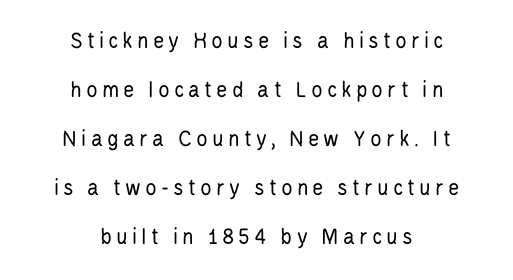
Compared with a flush-left layout, this one balances lines on the center instead. A typesetter would mark this as roman, not italic. This is not heavy type; no bold has been used. Widely set lines give the paragraph a tall, airy silhouette.
